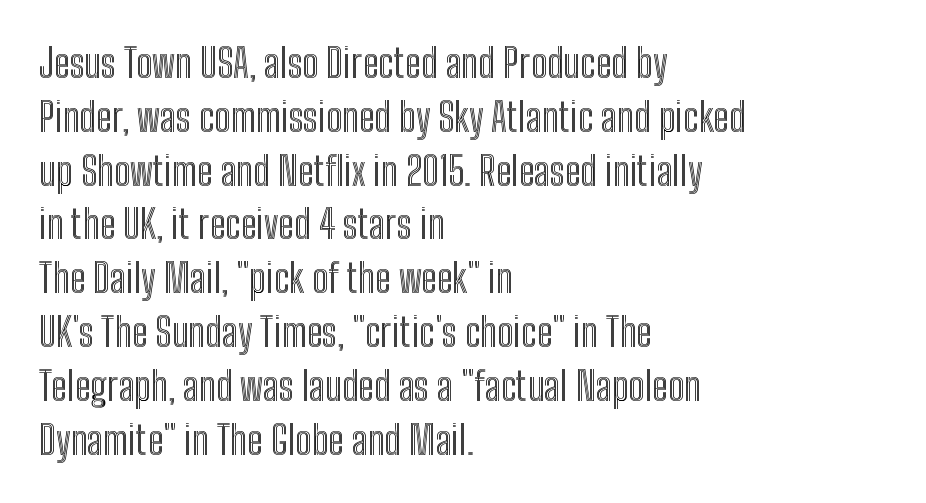
The image shows 39 px condensed type, upright; set left-aligned, normal line spacing (1.38x), normal letter spacing, not underlined; a medium x-height.
